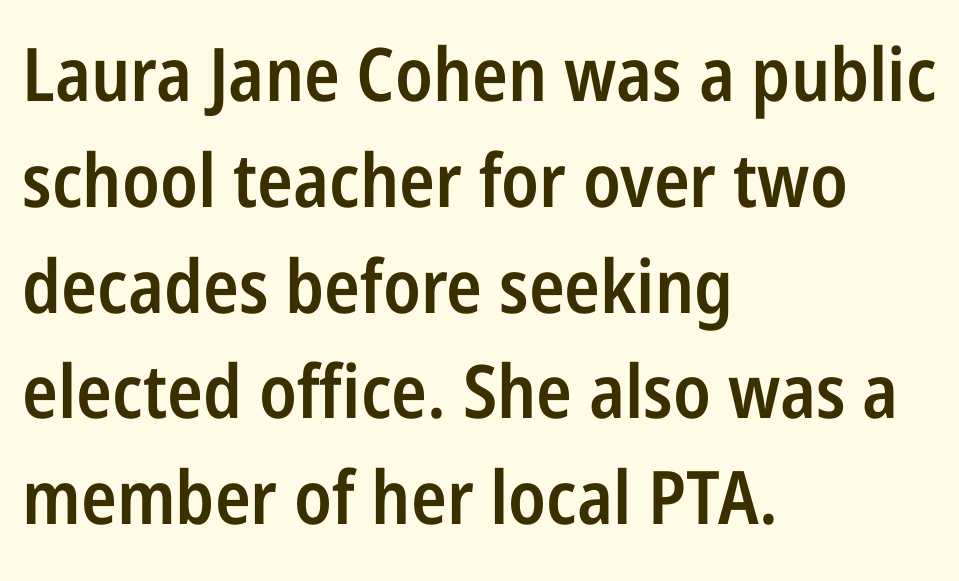
{"serif": "no", "italic": "no", "bold": "semi", "weight": "semibold", "width": "condensed", "stroke_contrast": "low", "x_height": "medium", "monospaced": "no", "underline": "no", "align": "left", "line_spacing": "normal", "line_spacing_ratio": 1.43, "letter_spacing": "normal", "letter_spacing_em": 0.0, "glyph_px": 74}
